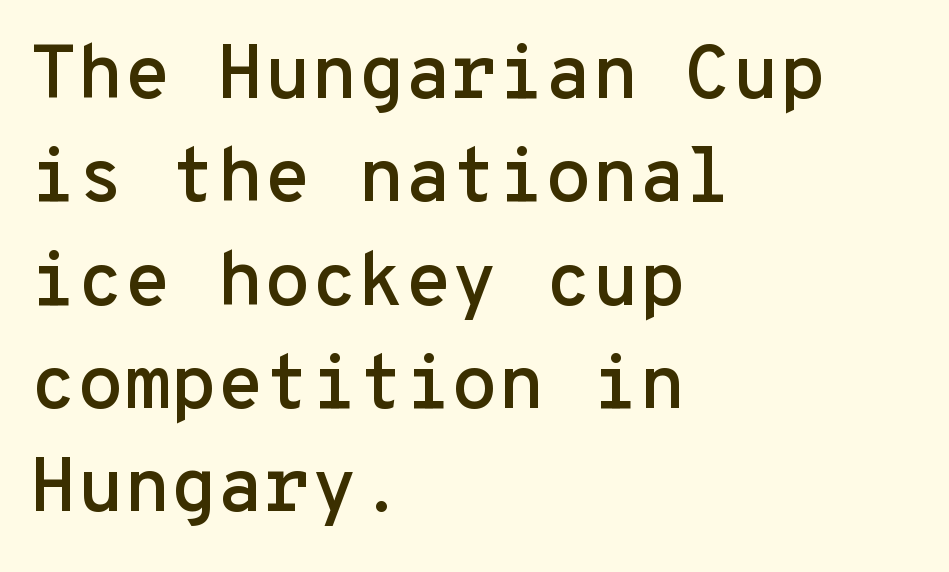
The lettering holds an erect, upright posture throughout. Classification — sans serif. This rendering leaves character spacing at its baseline value. Does the copy run flush right? No — it runs flush left.
